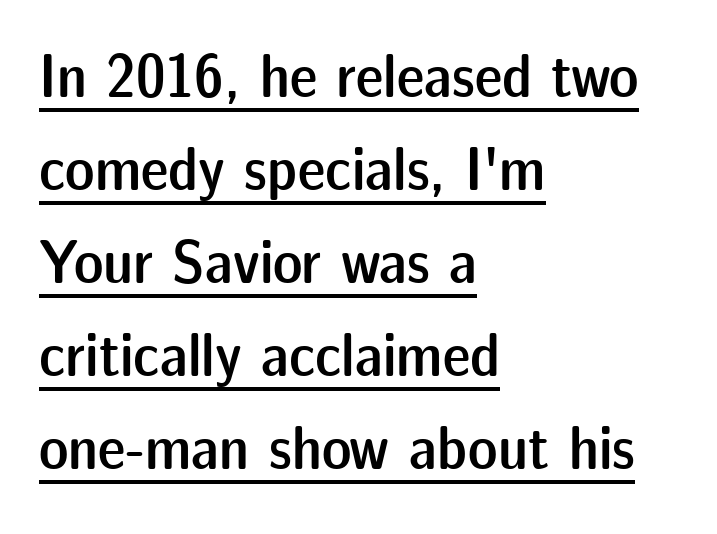
{"serif": "no", "italic": "no", "bold": "semi", "weight": "semibold", "width": "normal", "stroke_contrast": "low", "x_height": "medium", "monospaced": "no", "underline": "yes", "align": "left", "line_spacing": "normal", "line_spacing_ratio": 1.5, "letter_spacing": "normal", "letter_spacing_em": 0.0, "glyph_px": 62}
